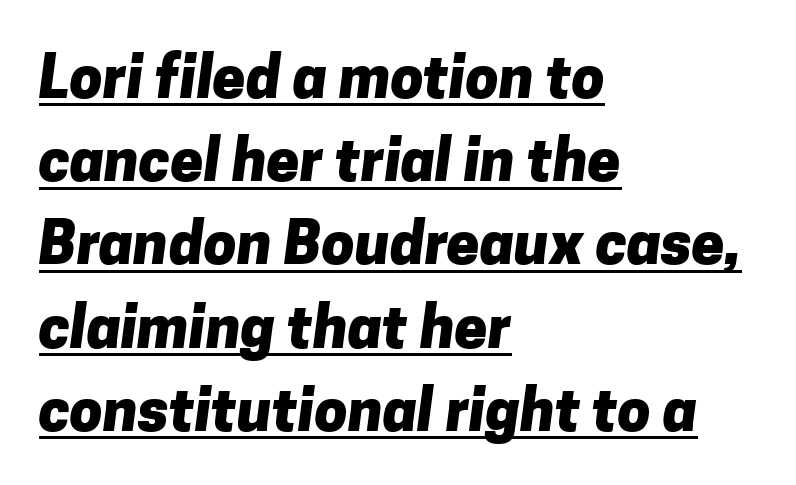
The lines in this sample share a left origin and differ only in where they stop. Font category for this specimen: sans-serif. Character widths vary here, with narrow letters taking less room than wide ones. A typographer would call this underscored text.
